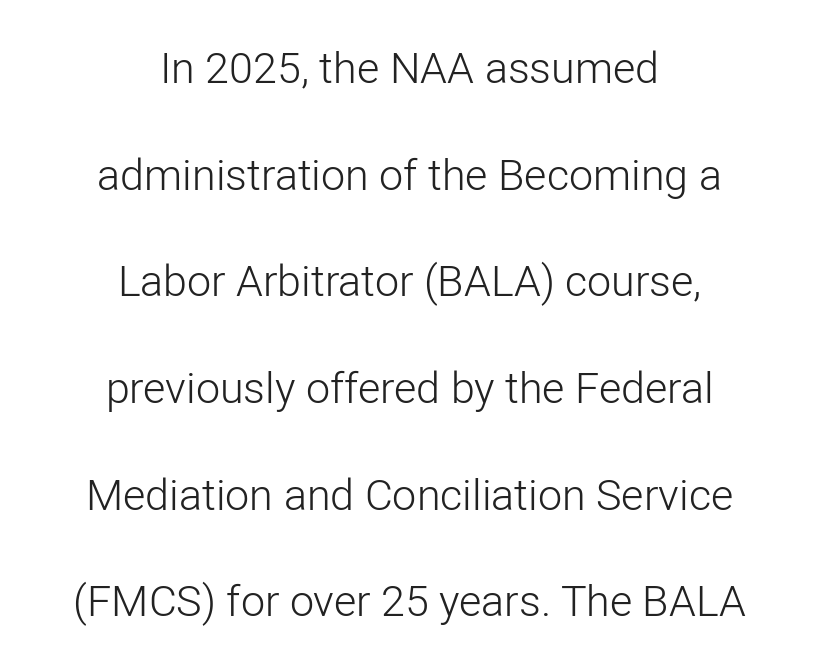
{"serif": "no", "italic": "no", "bold": "no", "weight": "light", "width": "normal", "stroke_contrast": "low", "x_height": "medium", "monospaced": "no", "underline": "no", "align": "center", "line_spacing": "loose", "line_spacing_ratio": 2.48, "letter_spacing": "normal", "letter_spacing_em": 0.0, "glyph_px": 43}
